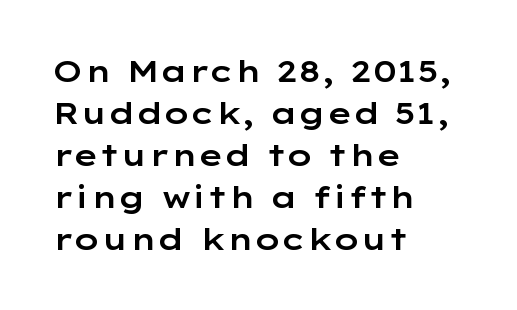
The image shows 30 px wide sans-serif type, upright; set left-aligned, normal line spacing (1.4x), normal letter spacing, not underlined; low stroke contrast and a medium x-height.
